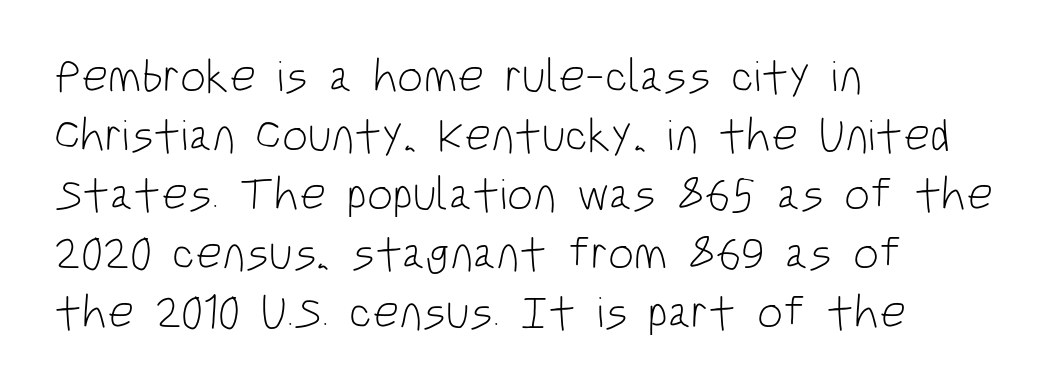
Q: Is the text bold? A: No.
Q: Is the text italic (slanted)? A: No, it is upright.
Q: Is the typeface a serif or a sans-serif typeface? A: Sans-serif.
Q: Is the text underlined? A: No.
Q: How is the paragraph aligned? A: Left-aligned.
Q: Is the spacing between letters normal or unusually wide? A: Normal.
Q: Is the spacing between lines tight, normal or loose? A: Normal.
Q: Width (condensed, normal, or wide)? A: Condensed.
Q: Stroke contrast? A: Low.
Q: x-height? A: Large.
Q: Monospaced? A: No.
